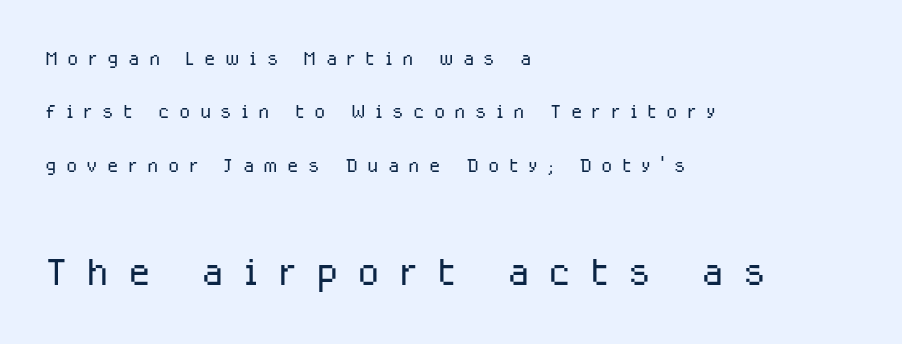
Q: Is the text bold? A: No.
Q: Is the text italic (slanted)? A: No, it is upright.
Q: Is the typeface a serif or a sans-serif typeface? A: Sans-serif.
Q: Is the text underlined? A: No.
Q: How is the paragraph aligned? A: Left-aligned.
Q: Is the spacing between letters normal or unusually wide? A: Unusually wide.
Q: Is the spacing between lines tight, normal or loose? A: Loose.
Q: Which block of text is set in a larger size, the first (top) or the second (bottom)? A: The second (bottom) one.
Q: Width (condensed, normal, or wide)? A: Normal.
Q: Stroke contrast? A: Low.
Q: x-height? A: Medium.
Q: Monospaced? A: No.
